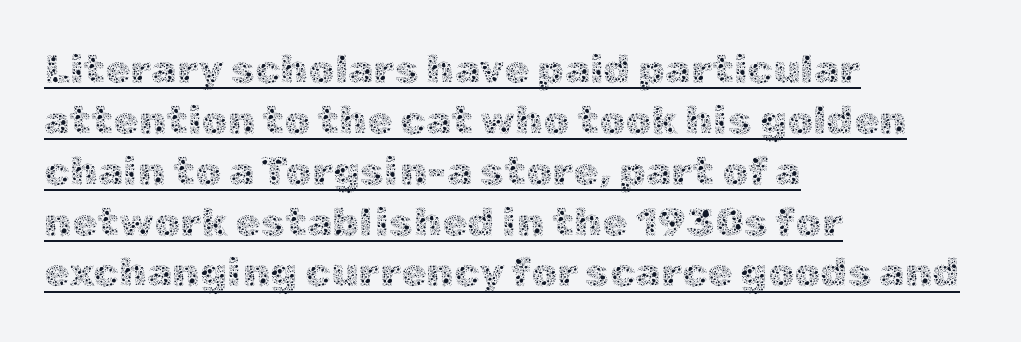
Compared with typical body copy, the letter spacing here is the same. Line beginnings align vertically; line endings do not. Varying glyph widths throughout — classic text-font behaviour. Tall strokes in this sample are plumb rather than angled. Does a line run under the words? Yes, clearly. No heavy texture on the line: the type isn't bold.
